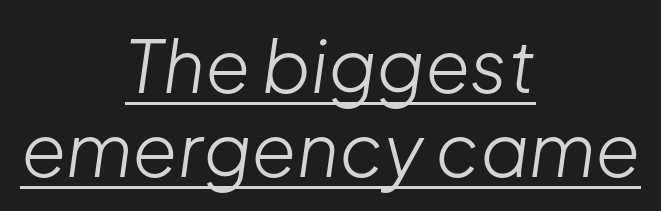
Q: Is the text bold? A: No.
Q: Is the text italic (slanted)? A: Yes, it leans right by about 8 degrees.
Q: Is the text underlined? A: Yes.
Q: How is the paragraph aligned? A: Centered.
Q: Is the spacing between letters normal or unusually wide? A: Normal.
Q: Is the spacing between lines tight, normal or loose? A: Tight.
Q: Width (condensed, normal, or wide)? A: Normal.
Q: Stroke contrast? A: Low.
Q: x-height? A: Medium.
Q: Monospaced? A: No.
